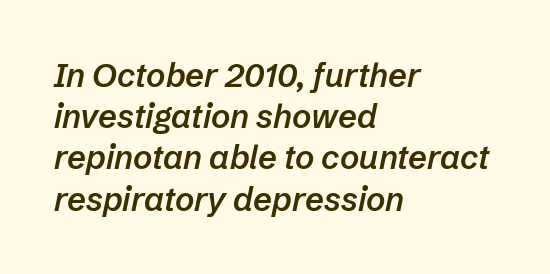
{"italic": "yes", "lean": "right", "slant_degrees": 12, "bold": "semi", "weight": "semibold", "width": "normal", "stroke_contrast": "low", "x_height": "medium", "monospaced": "no", "underline": "no", "align": "left", "line_spacing": "normal", "line_spacing_ratio": 1.25, "letter_spacing": "normal", "letter_spacing_em": 0.0, "glyph_px": 33}
